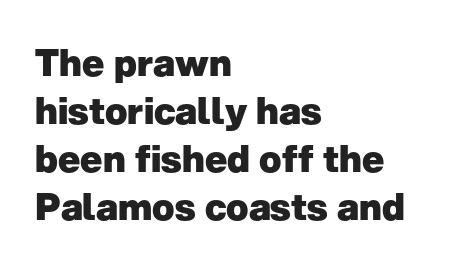
The image shows 37 px heavy sans-serif type, upright; set left-aligned, normal line spacing (1.3x), normal letter spacing, not underlined; low stroke contrast and a medium x-height.
